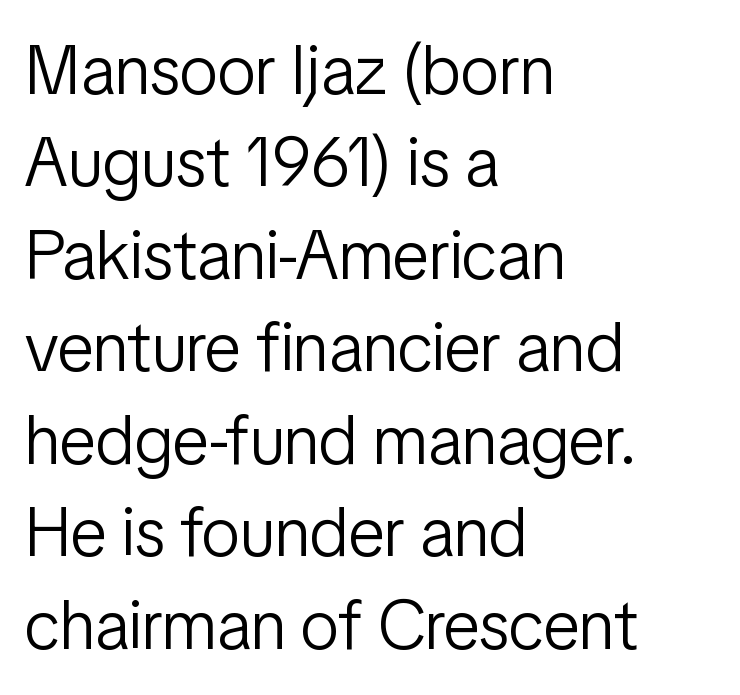
Serif or sans? Sans — the stroke terminals are bare. These lines are rendered in a variable-pitch font. Plain, unruled lines of type. The compositor pushed each line to the left boundary. The leading is moderate, giving the passage an even texture.
